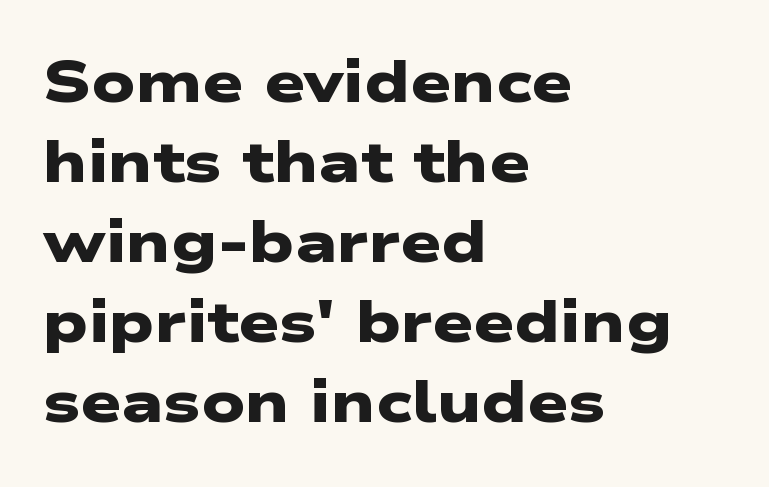
The line texture is even and compact thanks to regular tracking. This sample has the flowing, uneven cadence of proportional lettering. The lines in this sample share a left origin and differ only in where they stop. Note: no serifs on the glyphs. Every letter is thick-stroked: bold, no question. How would I describe the line gaps? Plain and ordinary.
